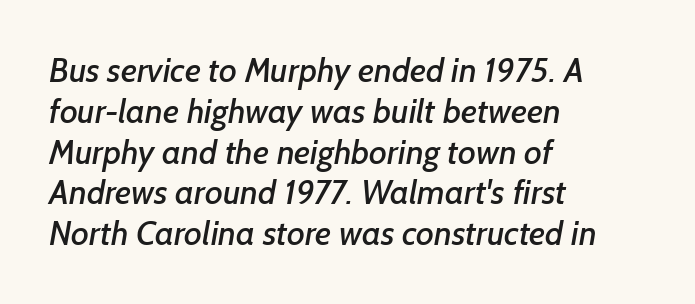
The image shows 34 px sans-serif type; set left-aligned, line spacing 1.2x, normal letter spacing, not underlined; low stroke contrast and a medium x-height.
